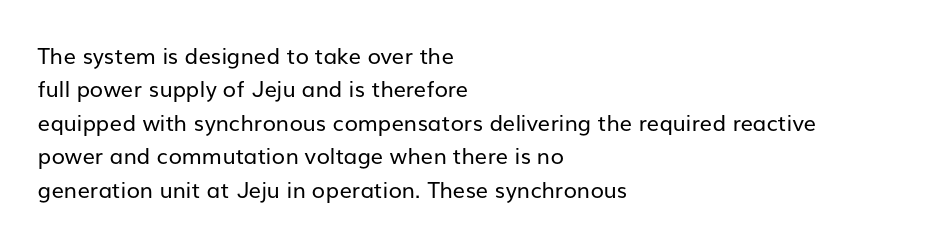
{"italic": "no", "bold": "no", "underline": "no", "align": "left", "line_spacing": "normal", "line_spacing_ratio": 1.52, "letter_spacing": "normal", "letter_spacing_em": 0.0, "glyph_px": 22}
